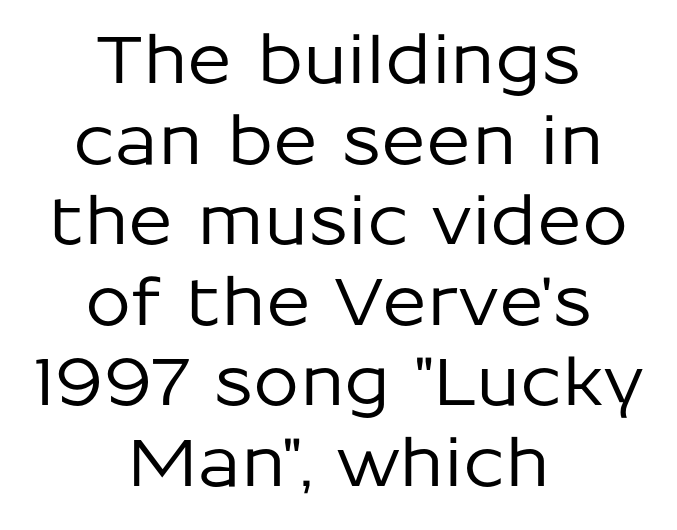
Q: Is the text italic (slanted)? A: No, it is upright.
Q: Is the typeface a serif or a sans-serif typeface? A: Sans-serif.
Q: Is the text underlined? A: No.
Q: How is the paragraph aligned? A: Centered.
Q: Is the spacing between letters normal or unusually wide? A: Normal.
Q: Width (condensed, normal, or wide)? A: Normal.
Q: Stroke contrast? A: Low.
Q: x-height? A: Medium.
Q: Monospaced? A: No.
